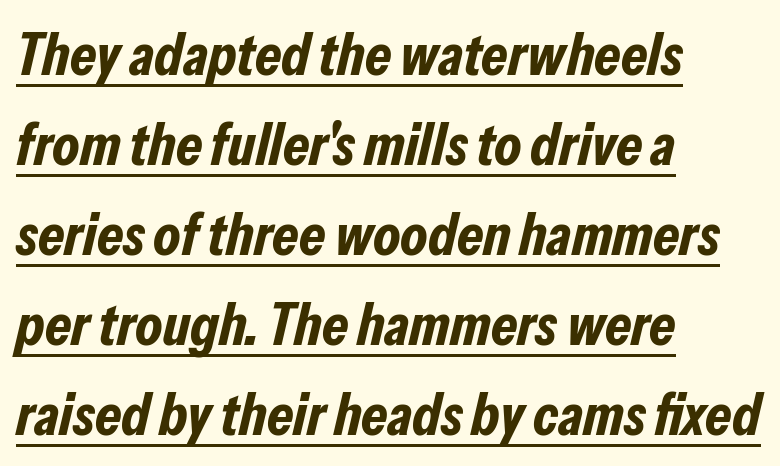
Do the characters align in a grid? No, the font is proportional. The lines sit at an ordinary, default distance from one another. Here the glyphs are tracked normally, forming tight word shapes. An italicized treatment has been applied to the whole sample.
